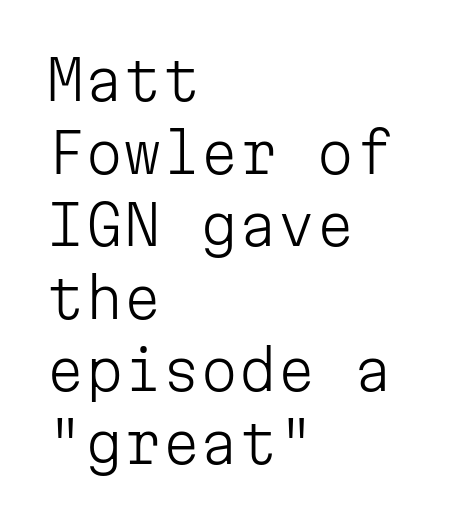
The image shows 55 px light sans-serif type, upright, monospaced; set left-aligned, normal line spacing (1.32x), normal letter spacing, not underlined; low stroke contrast and a medium x-height.
